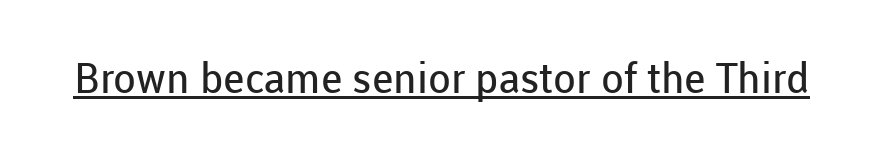
You can tell from the bare stems that sans-serif type was used. The passage shown is not bold in any degree. Character widths vary here, with narrow letters taking less room than wide ones. Does the lettering tilt? It doesn't — this is upright.
